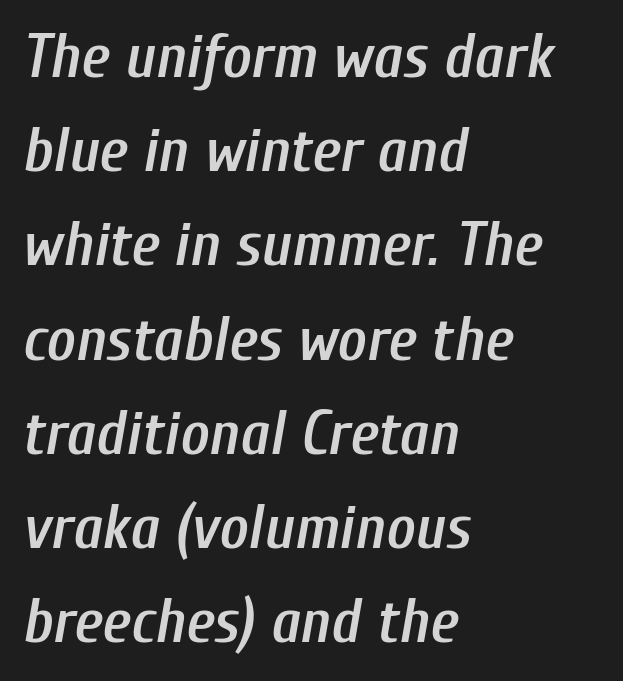
Q: Is the text bold? A: Semi-bold.
Q: Is the text italic (slanted)? A: Yes, it leans right by about 10 degrees.
Q: Is the text underlined? A: No.
Q: How is the paragraph aligned? A: Left-aligned.
Q: Is the spacing between letters normal or unusually wide? A: Normal.
Q: Is the spacing between lines tight, normal or loose? A: Normal.
Q: Width (condensed, normal, or wide)? A: Condensed.
Q: Stroke contrast? A: Low.
Q: x-height? A: Medium.
Q: Monospaced? A: No.
